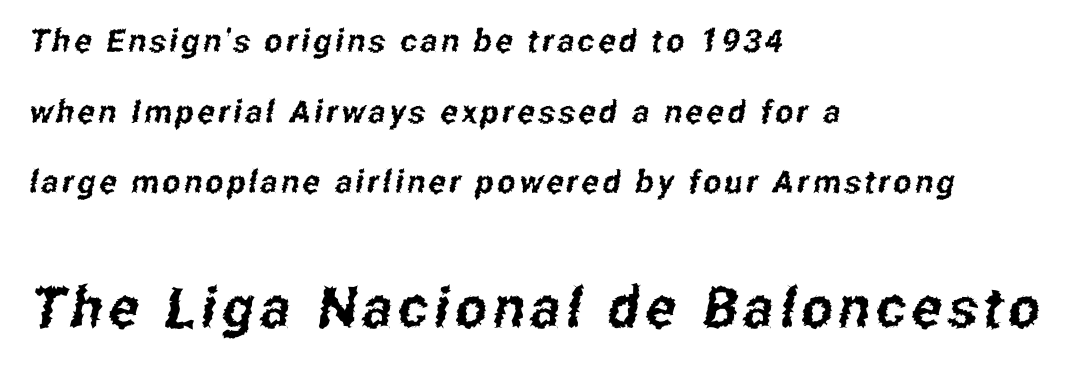
The image shows 56 px condensed sans-serif type; set left-aligned, loose line spacing (2.21x), not underlined; the second (bottom) block is 1.75x larger; low stroke contrast and a medium x-height.
